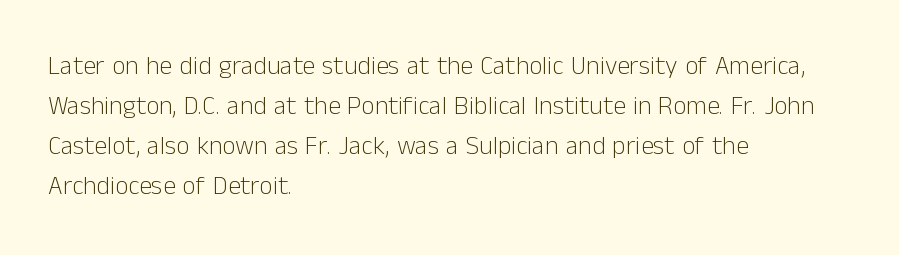
The image shows 26 px text type, upright; set left-aligned, normal line spacing (1.54x), normal letter spacing, not underlined.
